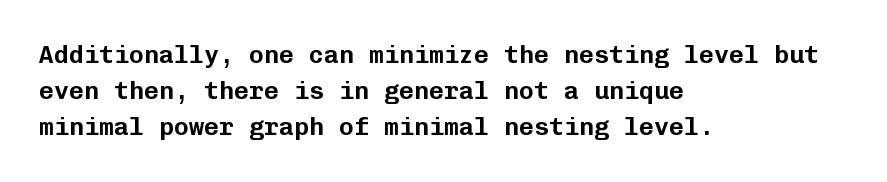
{"italic": "no", "underline": "no", "align": "left", "line_spacing": "normal", "line_spacing_ratio": 1.45, "letter_spacing": "normal", "letter_spacing_em": 0.0, "glyph_px": 25}
